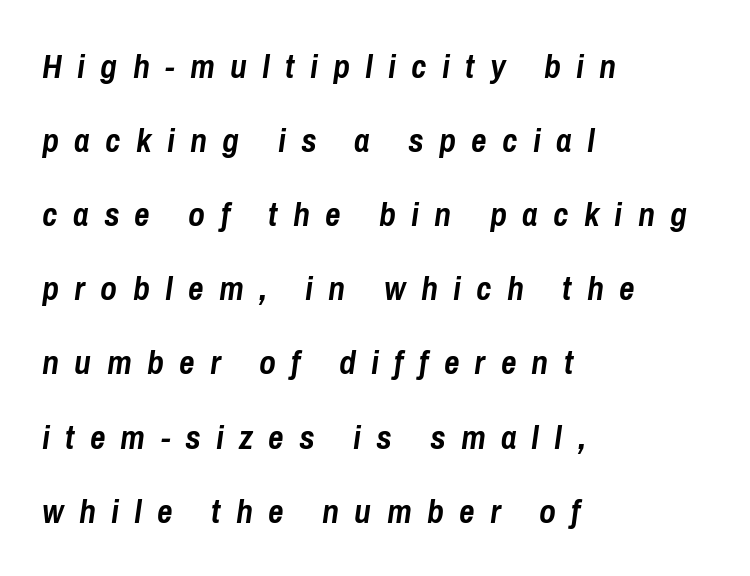
Q: Is the text bold? A: Yes.
Q: Is the text italic (slanted)? A: Yes, it leans right by about 8 degrees.
Q: Is the text underlined? A: No.
Q: How is the paragraph aligned? A: Left-aligned.
Q: Is the spacing between letters normal or unusually wide? A: Unusually wide.
Q: Is the spacing between lines tight, normal or loose? A: Loose.
Q: Width (condensed, normal, or wide)? A: Condensed.
Q: Stroke contrast? A: Low.
Q: x-height? A: Medium.
Q: Monospaced? A: No.
